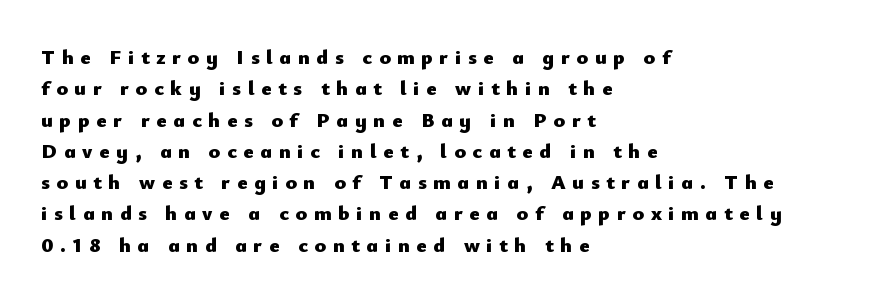
Q: Is the text bold? A: Yes.
Q: Is the text italic (slanted)? A: No, it is upright.
Q: Is the text underlined? A: No.
Q: How is the paragraph aligned? A: Left-aligned.
Q: Is the spacing between letters normal or unusually wide? A: Unusually wide.
Q: Is the spacing between lines tight, normal or loose? A: Normal.
